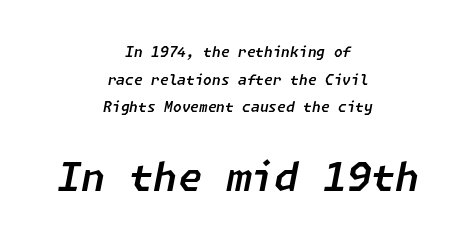
The image shows 39 px text type, italic (leaning right); set centered, loose line spacing (1.97x), normal letter spacing, not underlined; the second (bottom) block is 2.79x larger; low stroke contrast and a medium x-height.
